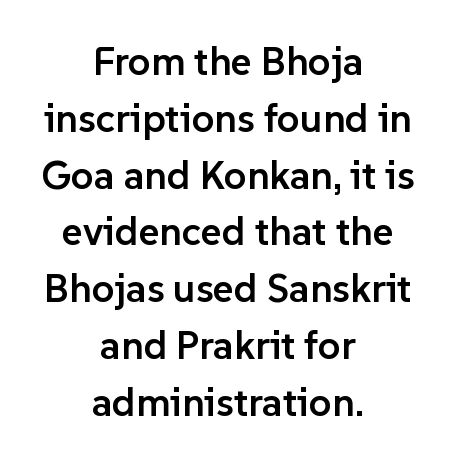
Q: Is the text bold? A: Semi-bold.
Q: Is the text italic (slanted)? A: No, it is upright.
Q: Is the typeface a serif or a sans-serif typeface? A: Sans-serif.
Q: Is the text underlined? A: No.
Q: How is the paragraph aligned? A: Centered.
Q: Is the spacing between letters normal or unusually wide? A: Normal.
Q: Is the spacing between lines tight, normal or loose? A: Normal.
Q: Width (condensed, normal, or wide)? A: Normal.
Q: Stroke contrast? A: Low.
Q: x-height? A: Medium.
Q: Monospaced? A: No.
